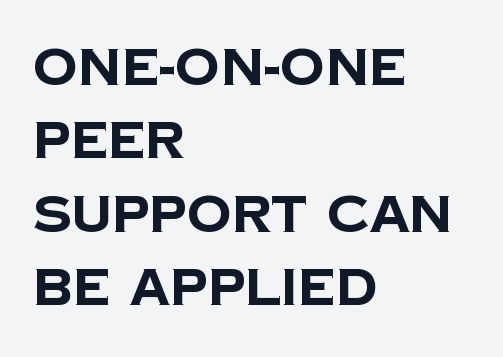
If you measured baseline to baseline, you'd find a middling distance. The lines are quadded left. Here the designer chose a conventional face with non-uniform glyph widths. The gap between lines stays unmarked.
